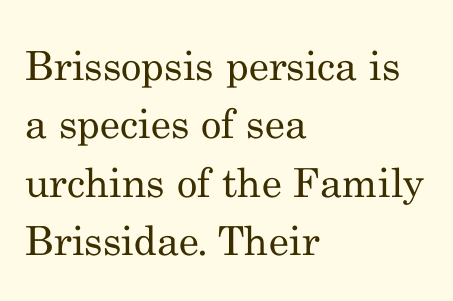
{"serif": "yes", "italic": "no", "bold": "no", "weight": "regular", "width": "normal", "stroke_contrast": "medium", "x_height": "small", "monospaced": "no", "underline": "no", "align": "left", "line_spacing": "normal", "line_spacing_ratio": 1.46, "letter_spacing": "normal", "letter_spacing_em": 0.0, "glyph_px": 40}
